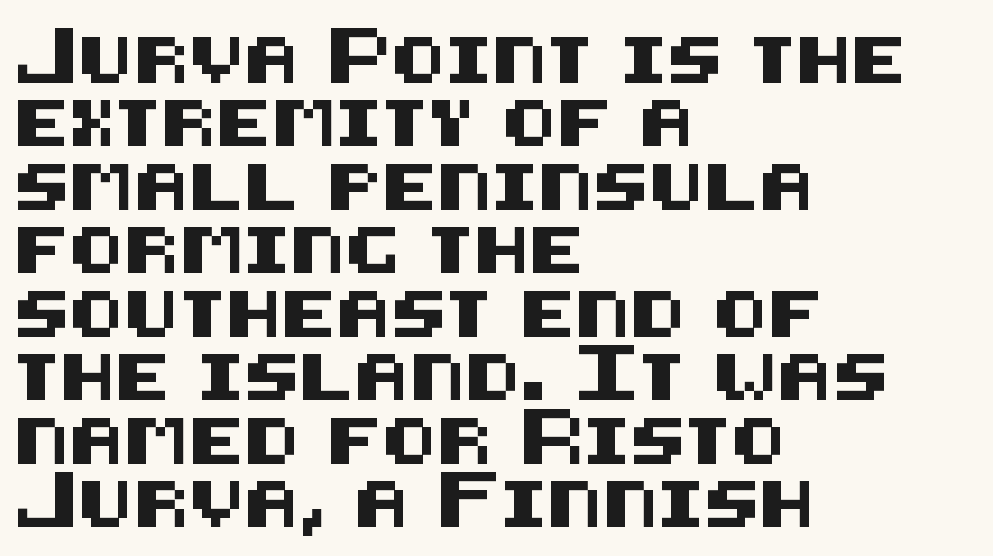
Q: Is the text italic (slanted)? A: No, it is upright.
Q: Is the typeface a serif or a sans-serif typeface? A: Sans-serif.
Q: Is the text underlined? A: No.
Q: How is the paragraph aligned? A: Left-aligned.
Q: Is the spacing between letters normal or unusually wide? A: Normal.
Q: Is the spacing between lines tight, normal or loose? A: Normal.
Q: Width (condensed, normal, or wide)? A: Normal.
Q: Stroke contrast? A: Medium.
Q: x-height? A: Large.
